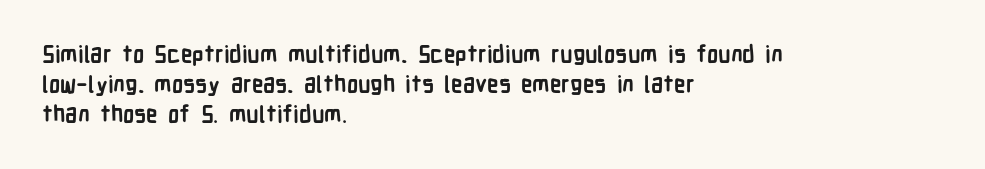
Does extra space separate the letters? No, they use regular spacing. The passage is arranged the way most books set body copy — flush left. Successive baselines arrive at the customary interval. Posture: upright roman. Is the type bold? Yes — the strokes are clearly thick and heavy.
